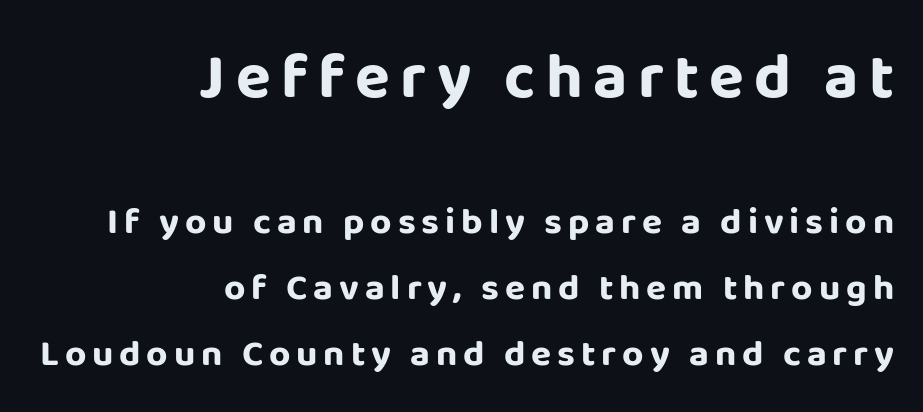
The block sitting higher on the canvas is the one with enlarged characters. The face used here is proportionally spaced, like ordinary book or web type. Words float on clear page, feet unadorned. The face used here has the dense, thick strokes of a bold. Right-aligned paragraph, ragged on the left. This sample uses an upright cut, with every glyph sitting square on the baseline.
